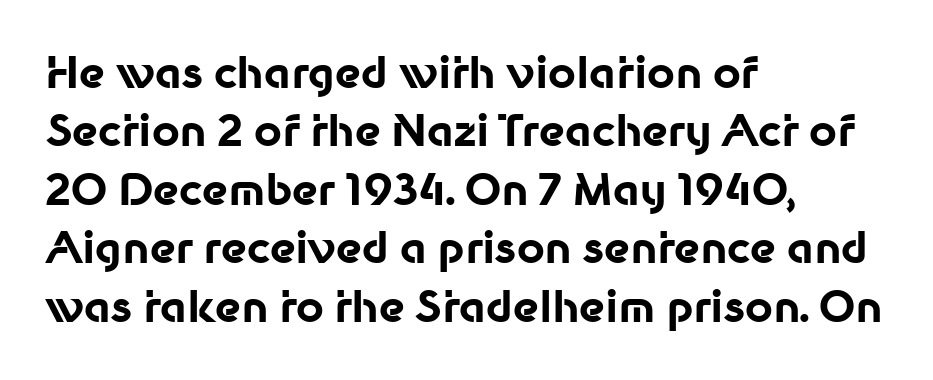
Q: Is the text bold? A: Yes.
Q: Is the text italic (slanted)? A: No, it is upright.
Q: Is the typeface a serif or a sans-serif typeface? A: Sans-serif.
Q: Is the text underlined? A: No.
Q: How is the paragraph aligned? A: Left-aligned.
Q: Is the spacing between letters normal or unusually wide? A: Normal.
Q: Is the spacing between lines tight, normal or loose? A: Normal.
Q: Width (condensed, normal, or wide)? A: Normal.
Q: Stroke contrast? A: Low.
Q: x-height? A: Medium.
Q: Monospaced? A: No.
